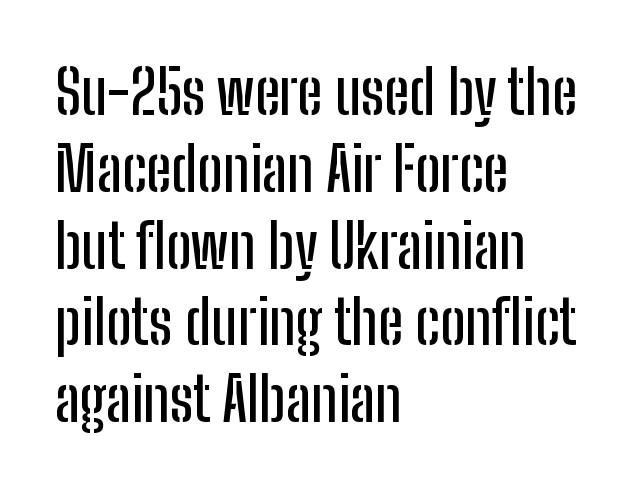
The image shows 60 px condensed sans-serif type, upright; set left-aligned, normal line spacing (1.28x), normal letter spacing, not underlined; low stroke contrast and a medium x-height.
